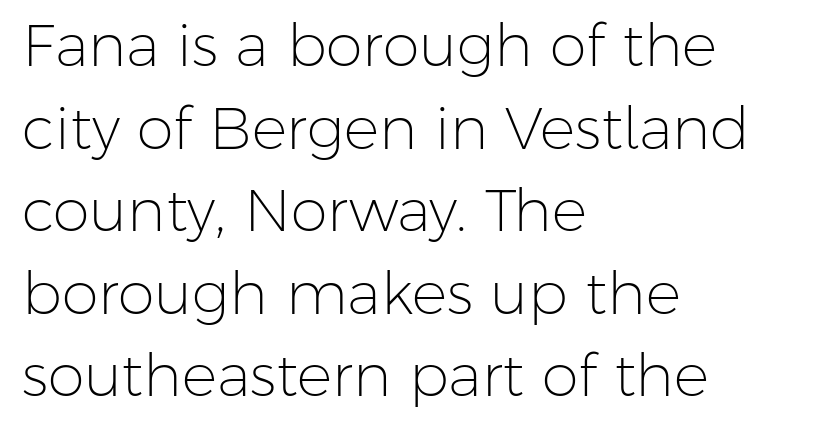
{"serif": "no", "italic": "no", "bold": "no", "weight": "light", "width": "normal", "stroke_contrast": "low", "x_height": "medium", "monospaced": "no", "underline": "no", "align": "left", "line_spacing": "normal", "line_spacing_ratio": 1.4, "letter_spacing": "normal", "letter_spacing_em": 0.0, "glyph_px": 59}
